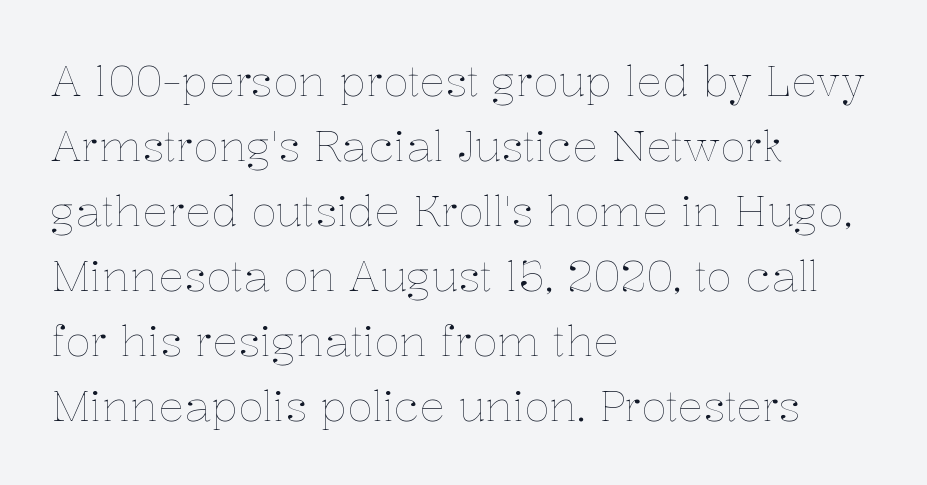
Q: Is the text bold? A: No.
Q: Is the text italic (slanted)? A: No, it is upright.
Q: Is the text underlined? A: No.
Q: How is the paragraph aligned? A: Left-aligned.
Q: Is the spacing between letters normal or unusually wide? A: Normal.
Q: Is the spacing between lines tight, normal or loose? A: Normal.
Q: Width (condensed, normal, or wide)? A: Normal.
Q: Stroke contrast? A: Low.
Q: x-height? A: Medium.
Q: Monospaced? A: No.
